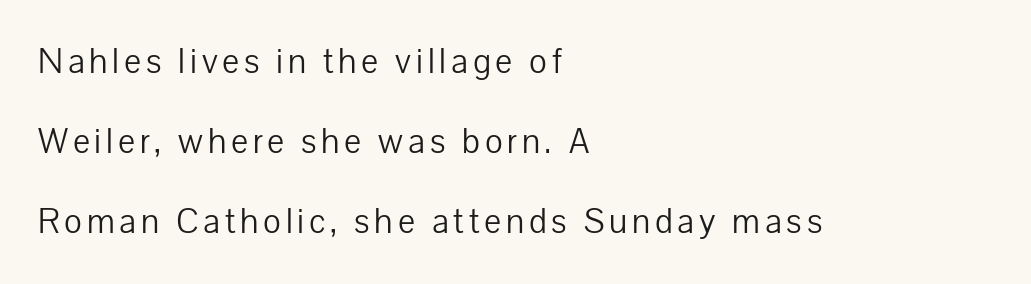
The image shows 36 px light sans-serif type, upright; set left-aligned, loose line spacing (2.22x), not underlined; low stroke contrast and a medium x-height.
